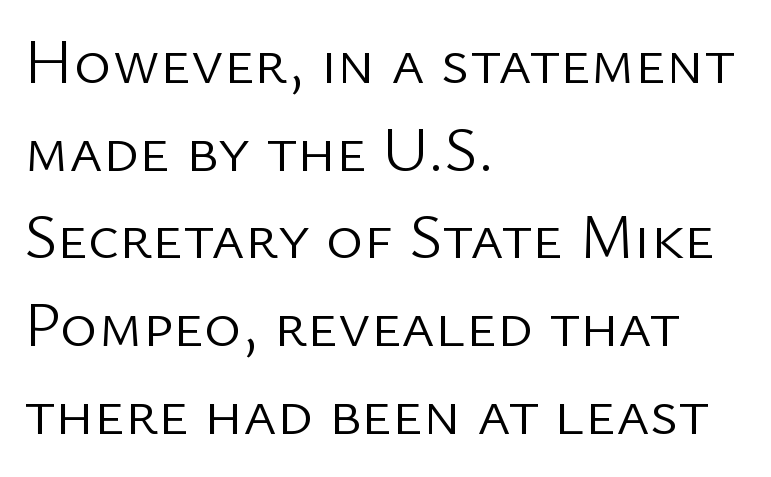
{"serif": "no", "italic": "no", "bold": "no", "weight": "light", "width": "normal", "stroke_contrast": "low", "x_height": "medium", "monospaced": "no", "underline": "no", "align": "left", "line_spacing": "normal", "line_spacing_ratio": 1.37, "letter_spacing": "normal", "letter_spacing_em": 0.0, "glyph_px": 64}
